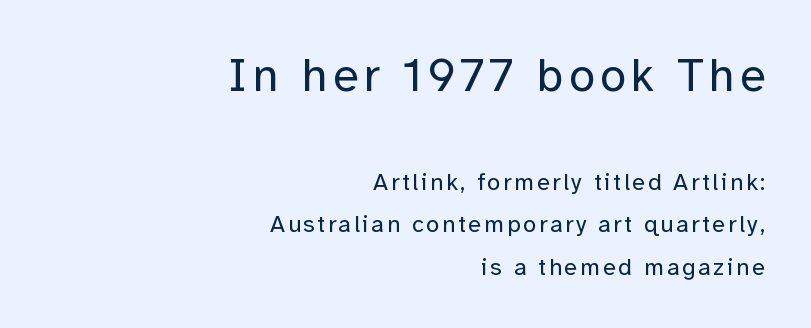
The image shows 47 px regular-weight sans-serif type, upright; set right-aligned, line spacing 1.77x, not underlined; the first (top) block is 1.96x larger; low stroke contrast and a medium x-height.
